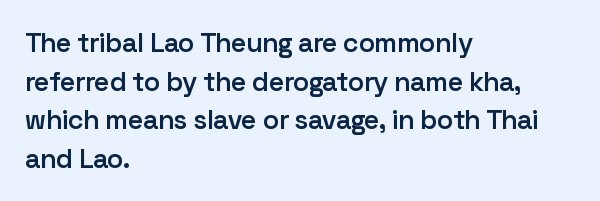
The rendering anchors every line to the left-hand side. The letters stand straight up with perfectly vertical stems. Baseline-to-baseline distance is the conventional proportion of letter height. The glyphs have the mass of a demibold cut, below bold.
